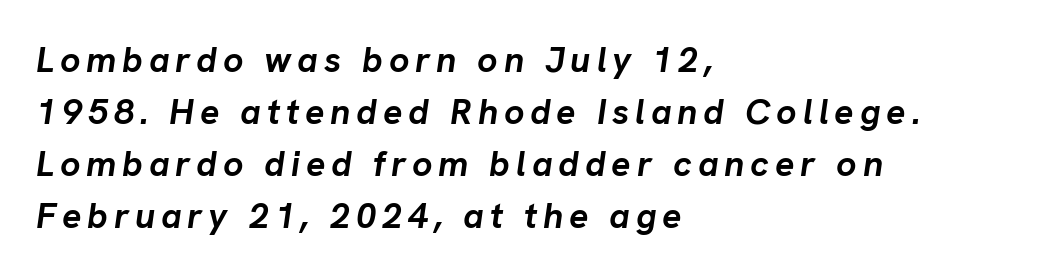
{"italic": "yes", "lean": "right", "slant_degrees": 8, "bold": "yes", "weight": "semibold", "width": "normal", "stroke_contrast": "low", "x_height": "medium", "monospaced": "no", "underline": "no", "align": "left", "line_spacing": "normal", "line_spacing_ratio": 1.44, "glyph_px": 36}
